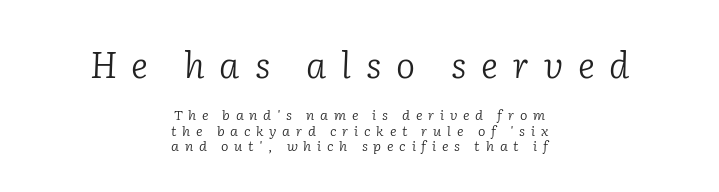
{"serif": "yes", "italic": "yes", "lean": "right", "slant_degrees": 2, "bold": "no", "weight": "light", "width": "normal", "stroke_contrast": "low", "x_height": "medium", "monospaced": "no", "underline": "no", "align": "center", "line_spacing": "tight", "line_spacing_ratio": 1.1, "letter_spacing": "wide", "letter_spacing_em": 0.41, "larger_block": "first", "size_ratio": 2.57, "glyph_px": 36}
